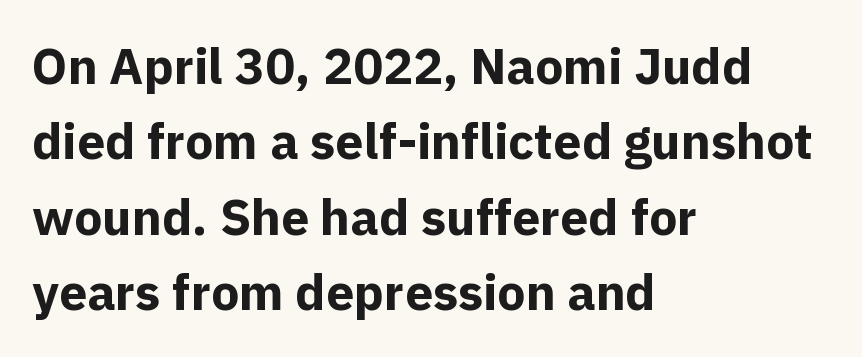
Every letter is thick-stroked: bold, no question. The vertical gap from one line to the next is medium. A bare baseline throughout the passage. Upright lettering throughout.
